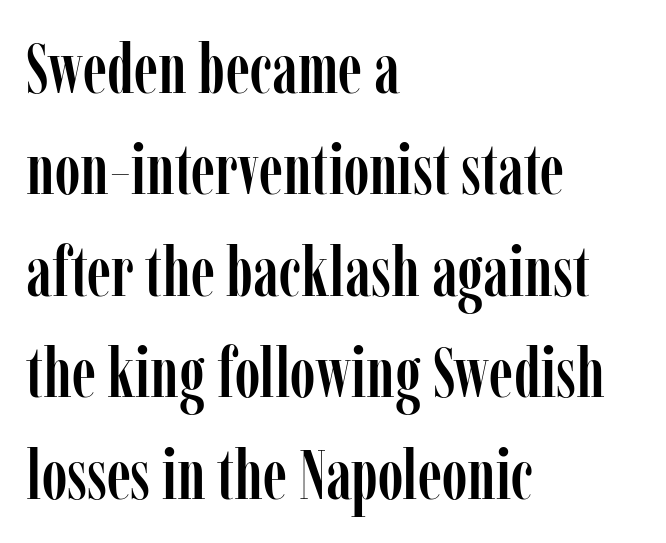
{"serif": "yes", "italic": "no", "width": "condensed", "stroke_contrast": "low", "x_height": "medium", "monospaced": "no", "underline": "no", "align": "left", "line_spacing": "normal", "line_spacing_ratio": 1.45, "letter_spacing": "normal", "letter_spacing_em": 0.0, "glyph_px": 70}
